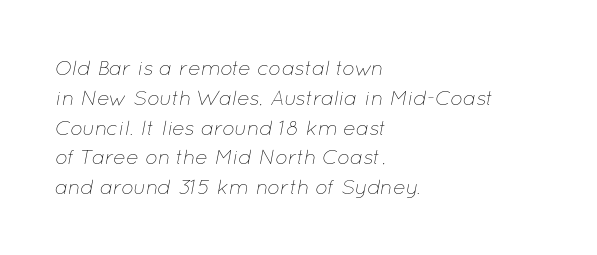
{"italic": "yes", "lean": "right", "slant_degrees": 12, "bold": "no", "underline": "no", "align": "left", "line_spacing": "normal", "line_spacing_ratio": 1.42, "letter_spacing": "normal", "letter_spacing_em": 0.0, "glyph_px": 21}
